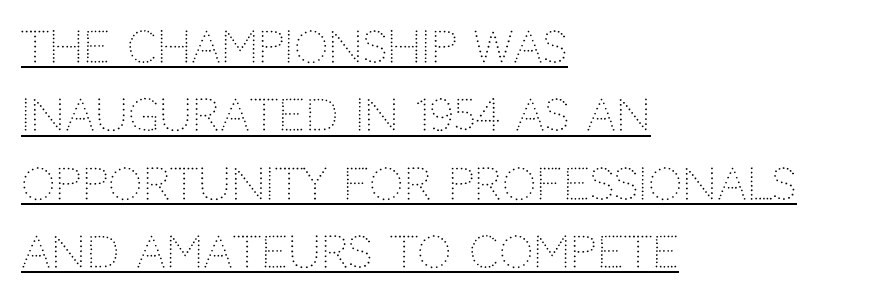
{"serif": "no", "italic": "no", "bold": "no", "weight": "light", "width": "normal", "stroke_contrast": "low", "x_height": "large", "monospaced": "no", "underline": "yes", "align": "left", "line_spacing": "normal", "line_spacing_ratio": 1.59, "letter_spacing": "normal", "letter_spacing_em": 0.0, "glyph_px": 43}
